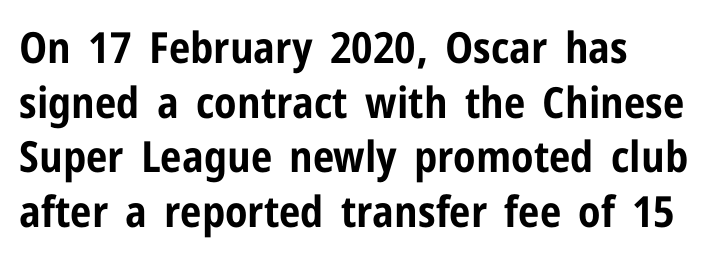
{"serif": "no", "italic": "no", "bold": "yes", "weight": "bold", "width": "condensed", "stroke_contrast": "low", "x_height": "medium", "monospaced": "no", "underline": "no", "line_spacing": "normal", "line_spacing_ratio": 1.27, "letter_spacing": "normal", "letter_spacing_em": 0.0, "glyph_px": 43}
